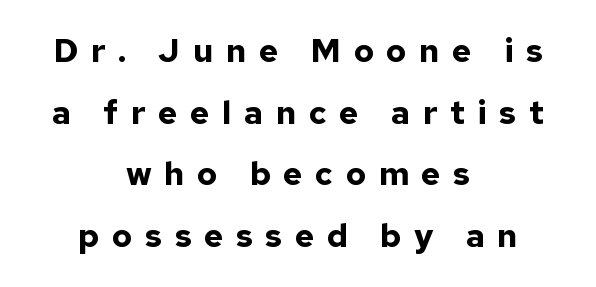
The passage shown is typed in a proportional face where columns would drift. Designer's note — italics off, roman on. To sum up the face: it is a sans, with no serifs. Casual observation: everything's sitting right in the middle. Spacing between characters has been opened up far beyond the box default. The words here are not underlined.
